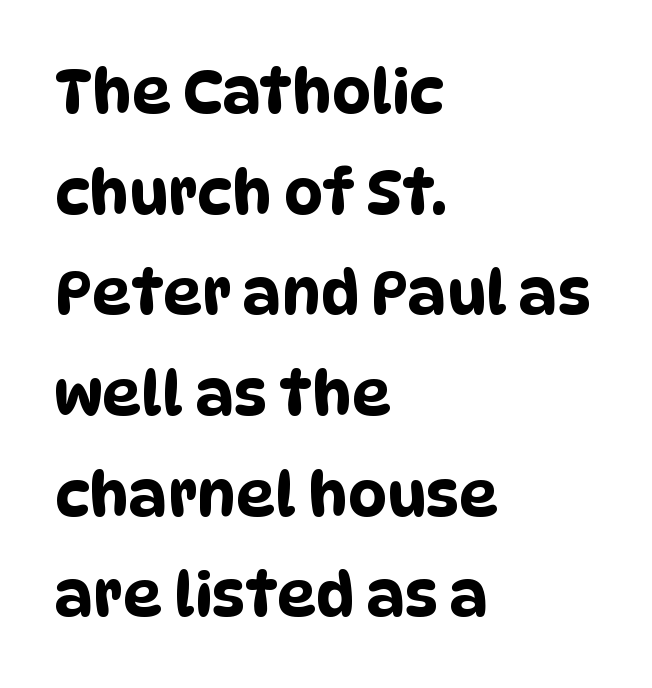
No feet cap the strokes, marking this as sans-serif type. This sample uses plain, unmodified letter spacing. The rows are spaced the way most documents space them. The zone under the glyphs is completely vacant. Varying glyph widths throughout — classic text-font behaviour.
